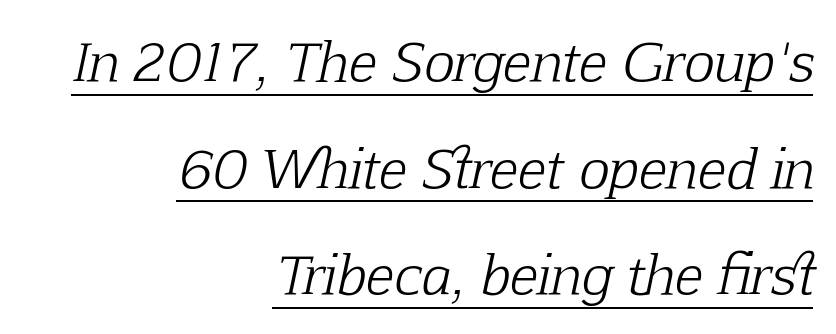
Q: Is the text bold? A: No.
Q: Is the text italic (slanted)? A: Yes, it leans right by about 12 degrees.
Q: Is the typeface a serif or a sans-serif typeface? A: Serif.
Q: Is the text underlined? A: Yes.
Q: How is the paragraph aligned? A: Right-aligned.
Q: Is the spacing between letters normal or unusually wide? A: Normal.
Q: Is the spacing between lines tight, normal or loose? A: Loose.
Q: Width (condensed, normal, or wide)? A: Normal.
Q: Stroke contrast? A: Low.
Q: x-height? A: Medium.
Q: Monospaced? A: No.
